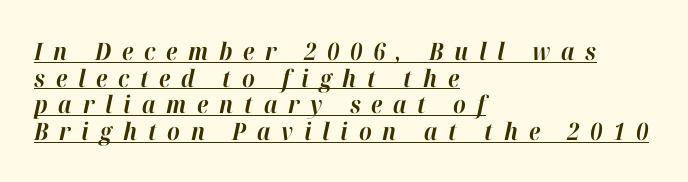
Each line starts at the same left margin while the right side varies. These lines carry a lot of weight — the face is fully bold. Honestly, the letter spacing is so wide it's the main thing you notice. An italicized treatment has been applied to the whole sample. The glyphs are accompanied by a horizontal stroke just below them.
